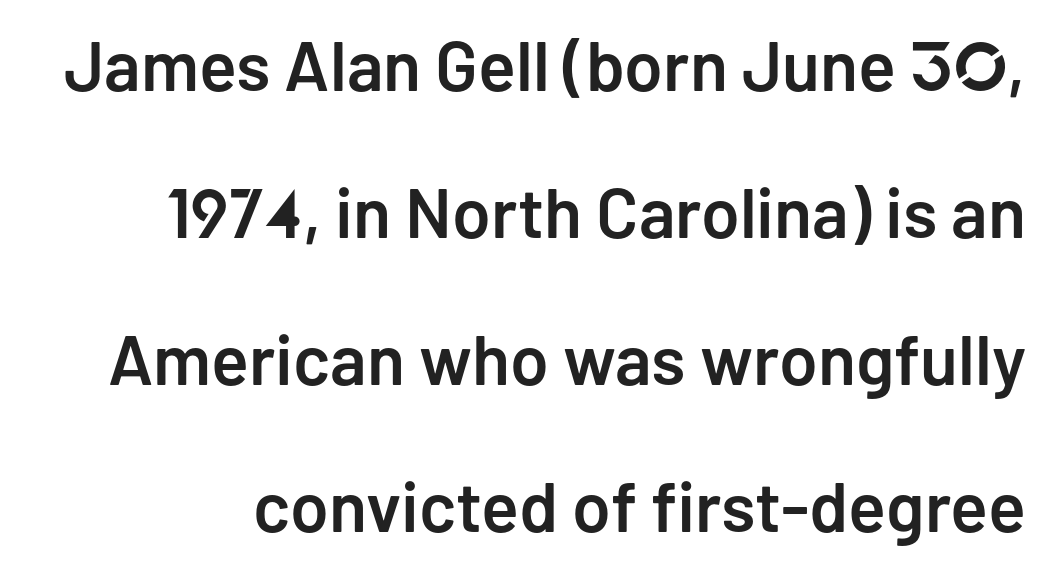
The image shows 70 px semibold sans-serif type, upright; set loose line spacing (2.1x), normal letter spacing, not underlined; low stroke contrast and a medium x-height.
